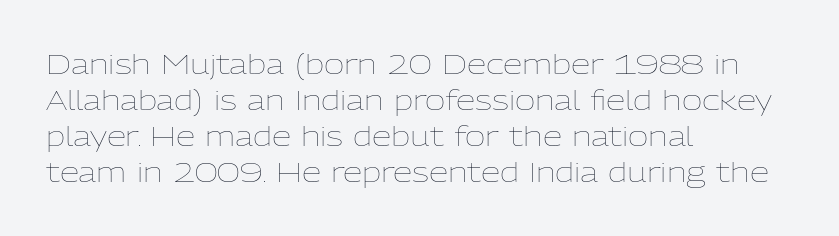
{"italic": "no", "bold": "no", "weight": "thin", "width": "normal", "stroke_contrast": "low", "x_height": "medium", "monospaced": "no", "underline": "no", "align": "left", "line_spacing": "normal", "line_spacing_ratio": 1.29, "letter_spacing": "normal", "letter_spacing_em": 0.0, "glyph_px": 28}
